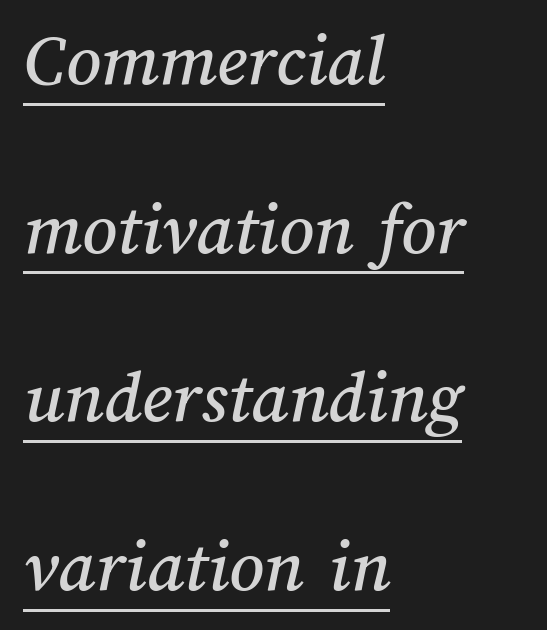
Nothing unusual about the tracking: characters are spaced as the font intends. Spacing verdict: proportional, widths tailored to each character. Reading down the column, the eye jumps a long way to each next line. The passage is arranged the way most books set body copy — flush left. A baseline rule has been typeset under these characters.
